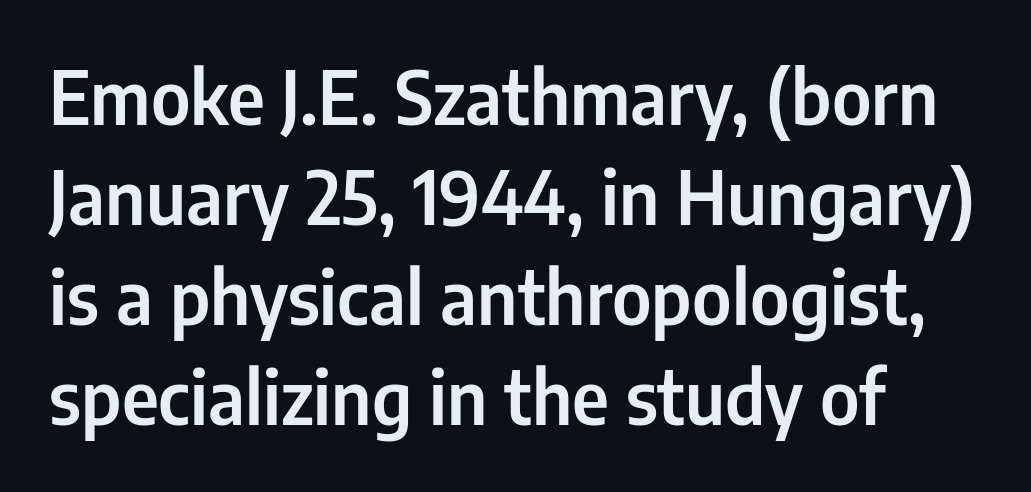
The image shows 73 px condensed sans-serif type, upright; set left-aligned, normal line spacing (1.37x), normal letter spacing, not underlined; low stroke contrast and a medium x-height.
